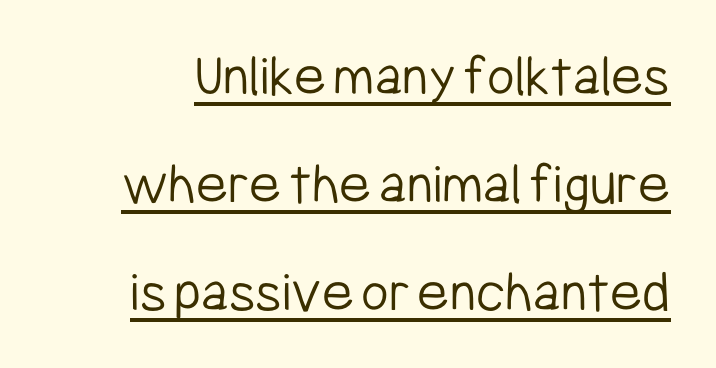
{"serif": "no", "italic": "no", "bold": "no", "weight": "light", "width": "condensed", "stroke_contrast": "low", "x_height": "medium", "monospaced": "no", "underline": "yes", "line_spacing_ratio": 1.8, "letter_spacing": "normal", "letter_spacing_em": 0.0, "glyph_px": 60}
